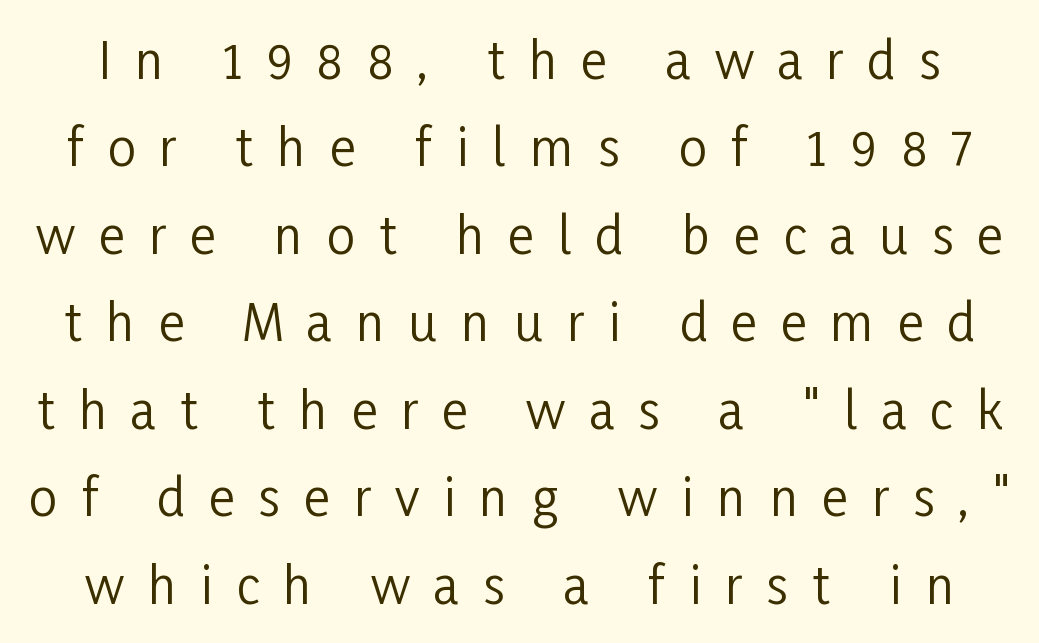
Q: Is the text bold? A: No.
Q: Is the text italic (slanted)? A: No, it is upright.
Q: Is the typeface a serif or a sans-serif typeface? A: Sans-serif.
Q: Is the text underlined? A: No.
Q: Is the spacing between letters normal or unusually wide? A: Unusually wide.
Q: Width (condensed, normal, or wide)? A: Condensed.
Q: Stroke contrast? A: Low.
Q: x-height? A: Medium.
Q: Monospaced? A: No.
